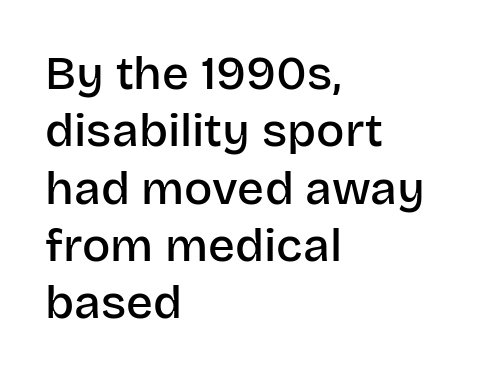
{"serif": "no", "italic": "no", "bold": "semi", "weight": "semibold", "width": "normal", "stroke_contrast": "low", "x_height": "large", "monospaced": "no", "underline": "no", "align": "left", "line_spacing_ratio": 1.22, "letter_spacing": "normal", "letter_spacing_em": 0.0, "glyph_px": 47}
